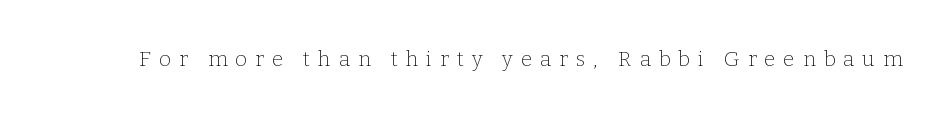
{"italic": "no", "bold": "no", "underline": "no", "letter_spacing": "wide", "letter_spacing_em": 0.37, "glyph_px": 21}
